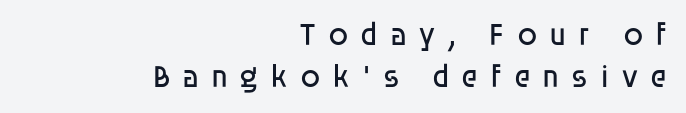
The image shows 32 px regular-weight sans-serif type, upright; set right-aligned, normal line spacing (1.31x), unusually wide letter spacing (+0.36 em), not underlined; low stroke contrast and a large x-height.
